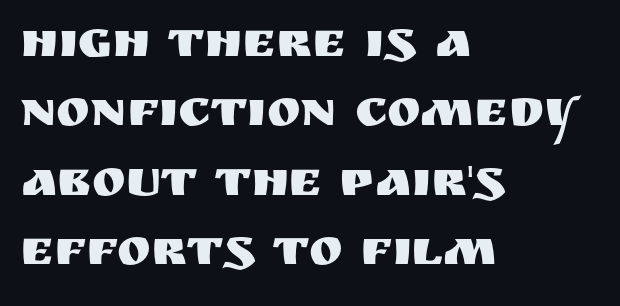
The image shows 51 px sans-serif type, upright; set left-aligned, normal line spacing (1.36x), normal letter spacing, not underlined; medium stroke contrast and a large x-height.
